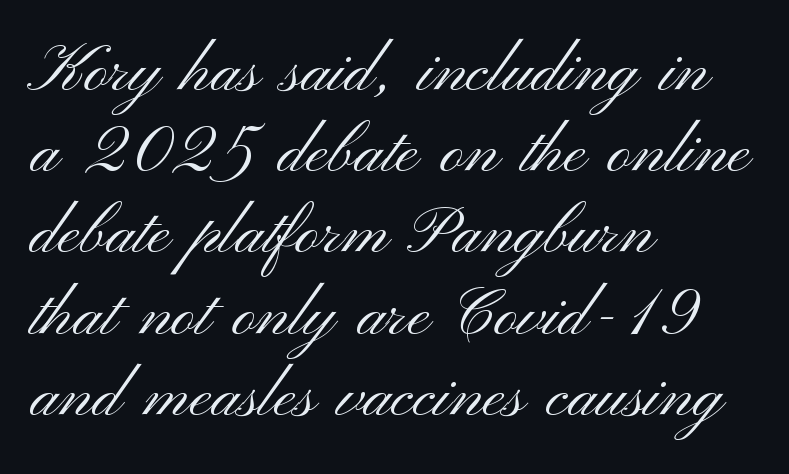
The image shows 66 px light, wide sans-serif type; set left-aligned, line spacing 1.23x, normal letter spacing, not underlined; medium stroke contrast and a small x-height.
